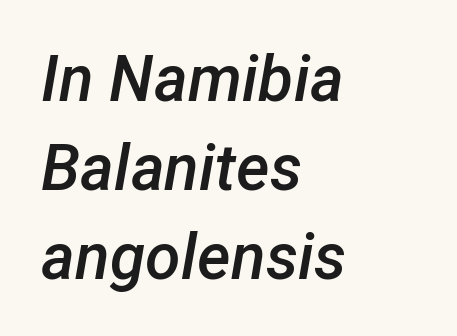
The rag falls on the right side of this text block. Heft: intermediate — a semibold. In terms of letterspacing, this is plain default setting. Would a proofreader flag this as italicized? Yes. Regular leading.
